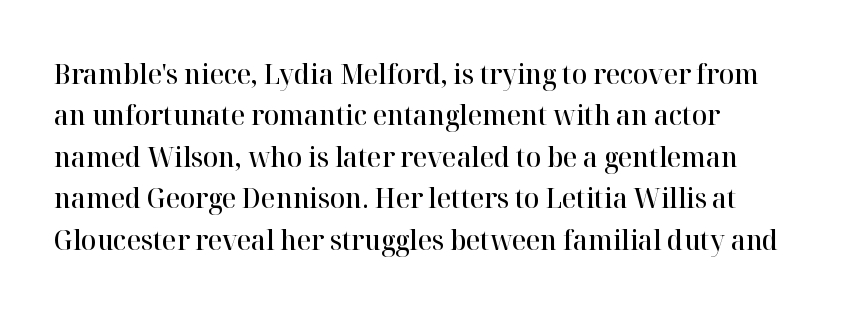
Note the varied advance widths — an 'i' is clearly narrower than an 'm'. These lines are set flush left with a ragged right edge. Between one letter and the next there's only the usual sliver of space. Heft: intermediate — a semibold.
